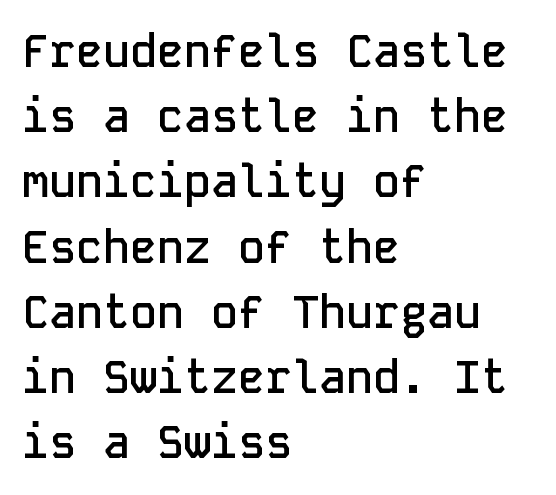
The image shows 45 px semibold sans-serif type, upright, monospaced; set left-aligned, normal line spacing (1.45x), normal letter spacing, not underlined; low stroke contrast and a medium x-height.
